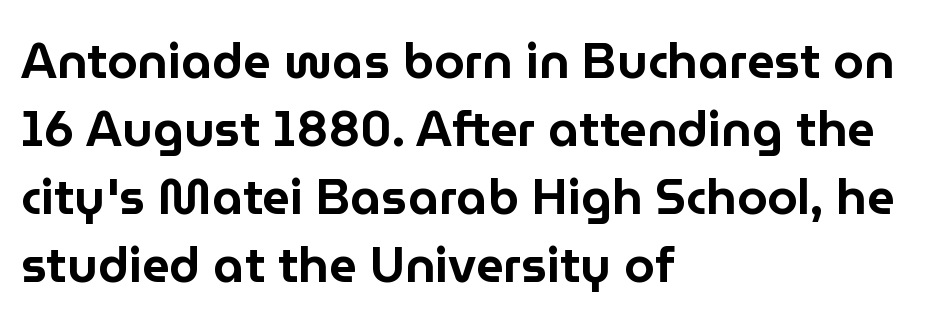
Which margin do the lines hug? The left one — the right edge is uneven. The face used here is proportionally spaced, like ordinary book or web type. You can tell from the bare stems that sans-serif type was used. Compared with typical body copy, the letter spacing here is the same.
